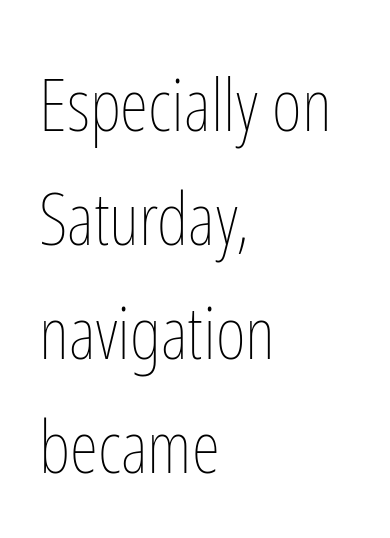
{"italic": "no", "bold": "no", "weight": "thin", "width": "condensed", "stroke_contrast": "low", "x_height": "medium", "monospaced": "no", "underline": "no", "align": "left", "line_spacing": "normal", "line_spacing_ratio": 1.56, "letter_spacing": "normal", "letter_spacing_em": 0.0, "glyph_px": 73}
